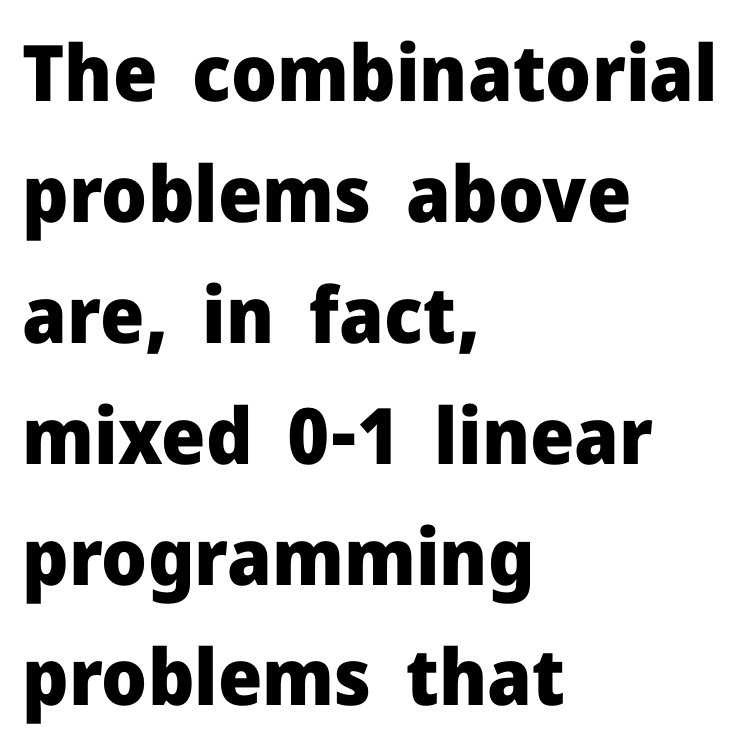
{"serif": "no", "italic": "no", "bold": "yes", "weight": "heavy", "width": "normal", "stroke_contrast": "low", "x_height": "medium", "monospaced": "no", "underline": "no", "align": "left", "line_spacing": "normal", "line_spacing_ratio": 1.55, "letter_spacing": "normal", "letter_spacing_em": 0.0, "glyph_px": 78}
